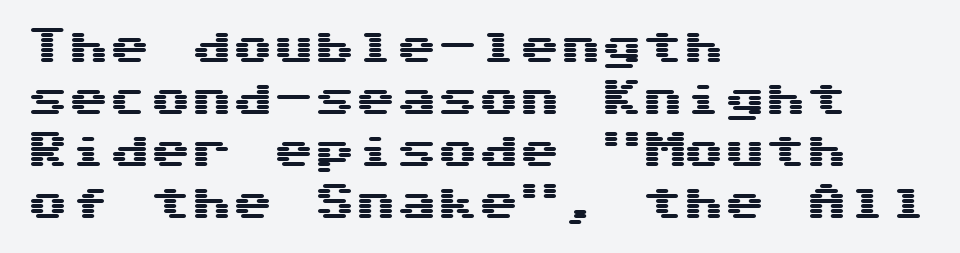
The image shows 41 px wide sans-serif type, upright; set left-aligned, normal line spacing (1.27x), normal letter spacing, not underlined; medium stroke contrast and a medium x-height.
